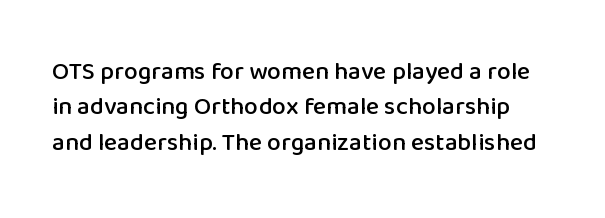
{"italic": "no", "underline": "no", "line_spacing": "normal", "line_spacing_ratio": 1.42, "letter_spacing": "normal", "letter_spacing_em": 0.0, "glyph_px": 25}
